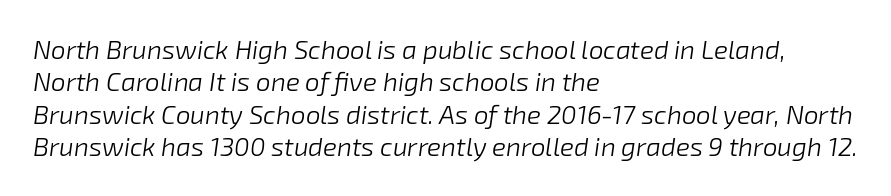
{"italic": "yes", "lean": "right", "slant_degrees": 8, "bold": "no", "underline": "no", "align": "left", "line_spacing": "normal", "line_spacing_ratio": 1.25, "letter_spacing": "normal", "letter_spacing_em": 0.0, "glyph_px": 26}
